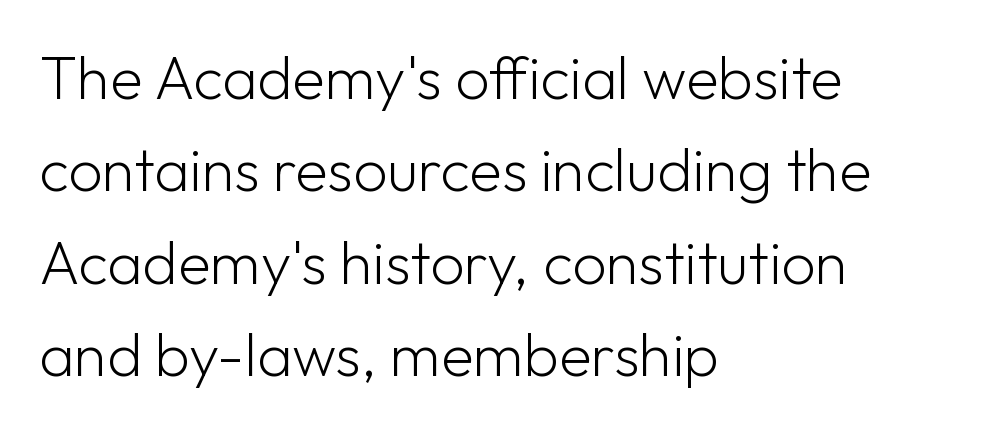
{"serif": "no", "italic": "no", "bold": "no", "weight": "light", "width": "normal", "stroke_contrast": "low", "x_height": "medium", "monospaced": "no", "underline": "no", "align": "left", "line_spacing": "normal", "line_spacing_ratio": 1.54, "letter_spacing": "normal", "letter_spacing_em": 0.0, "glyph_px": 60}
